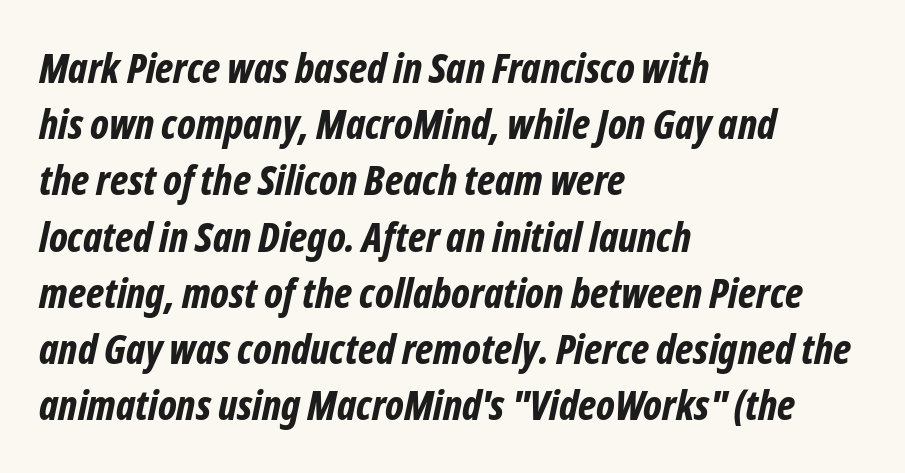
{"italic": "yes", "lean": "right", "slant_degrees": 12, "bold": "yes", "weight": "bold", "width": "condensed", "stroke_contrast": "low", "x_height": "medium", "monospaced": "no", "underline": "no", "align": "left", "line_spacing": "normal", "line_spacing_ratio": 1.37, "letter_spacing": "normal", "letter_spacing_em": 0.0, "glyph_px": 41}
